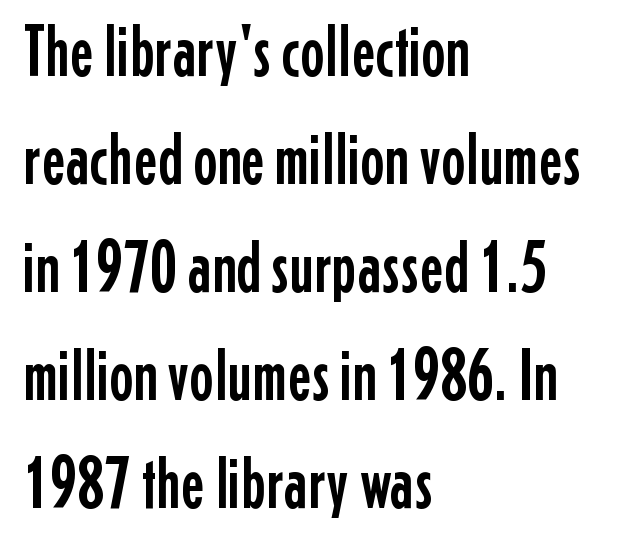
The image shows 73 px condensed sans-serif type, upright; set left-aligned, normal line spacing (1.48x), normal letter spacing, not underlined; low stroke contrast and a medium x-height.
